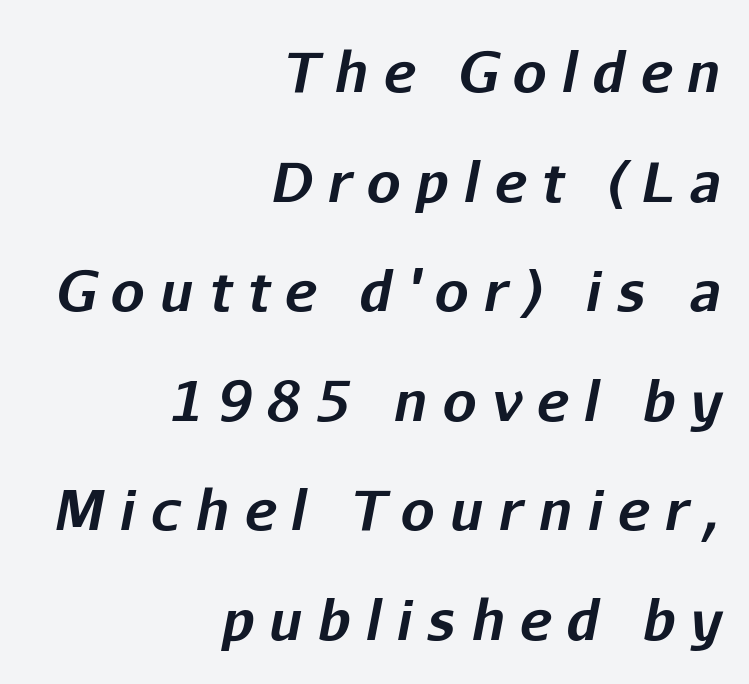
Q: Is the text bold? A: Yes.
Q: Is the text italic (slanted)? A: Yes, it leans right by about 11 degrees.
Q: Is the text underlined? A: No.
Q: How is the paragraph aligned? A: Right-aligned.
Q: Is the spacing between letters normal or unusually wide? A: Unusually wide.
Q: Is the spacing between lines tight, normal or loose? A: Loose.
Q: Width (condensed, normal, or wide)? A: Normal.
Q: Stroke contrast? A: Low.
Q: x-height? A: Medium.
Q: Monospaced? A: No.
